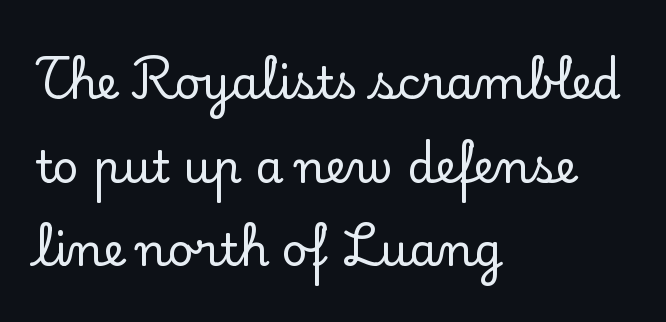
Q: Is the text italic (slanted)? A: No, it is upright.
Q: Is the typeface a serif or a sans-serif typeface? A: Serif.
Q: Is the text underlined? A: No.
Q: How is the paragraph aligned? A: Left-aligned.
Q: Is the spacing between letters normal or unusually wide? A: Normal.
Q: Width (condensed, normal, or wide)? A: Normal.
Q: Stroke contrast? A: Low.
Q: x-height? A: Small.
Q: Monospaced? A: No.
